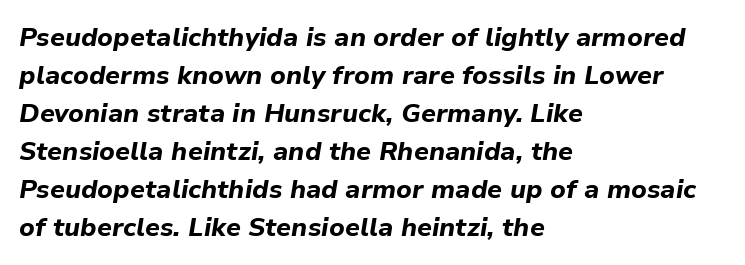
{"italic": "yes", "lean": "right", "slant_degrees": 9, "bold": "yes", "underline": "no", "align": "left", "line_spacing": "normal", "line_spacing_ratio": 1.46, "letter_spacing": "normal", "letter_spacing_em": 0.0, "glyph_px": 26}
